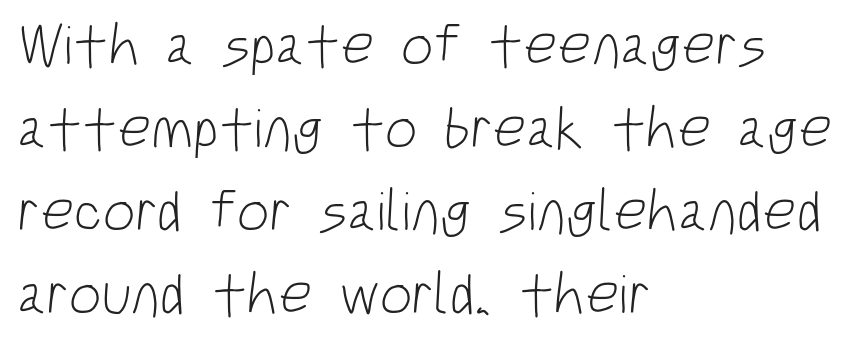
Whoever set this chose a conventional vertical rhythm. Serif or sans? Sans — the stroke terminals are bare. Underlining? Definitely not there. You could not count columns in this text — the font is proportionally spaced. Short and long lines alike share a common starting point at left.
